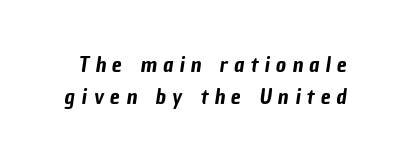
Q: Is the text underlined? A: No.
Q: Is the spacing between letters normal or unusually wide? A: Unusually wide.
Q: Is the spacing between lines tight, normal or loose? A: Normal.
